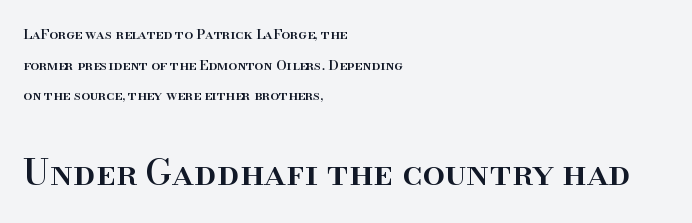
{"serif": "yes", "italic": "no", "width": "normal", "stroke_contrast": "high", "x_height": "small", "monospaced": "no", "underline": "no", "align": "left", "line_spacing": "loose", "line_spacing_ratio": 2.19, "letter_spacing": "normal", "letter_spacing_em": 0.0, "larger_block": "second", "size_ratio": 2.57, "glyph_px": 36}
